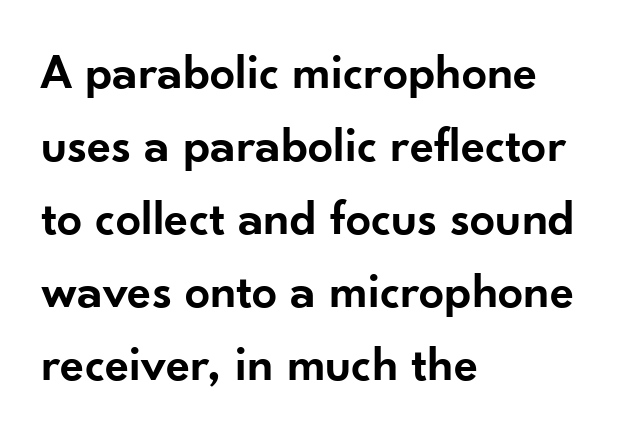
Q: Is the text bold? A: Semi-bold.
Q: Is the text italic (slanted)? A: No, it is upright.
Q: Is the typeface a serif or a sans-serif typeface? A: Sans-serif.
Q: Is the text underlined? A: No.
Q: How is the paragraph aligned? A: Left-aligned.
Q: Is the spacing between letters normal or unusually wide? A: Normal.
Q: Is the spacing between lines tight, normal or loose? A: Normal.
Q: Width (condensed, normal, or wide)? A: Normal.
Q: Stroke contrast? A: Low.
Q: x-height? A: Small.
Q: Monospaced? A: No.
